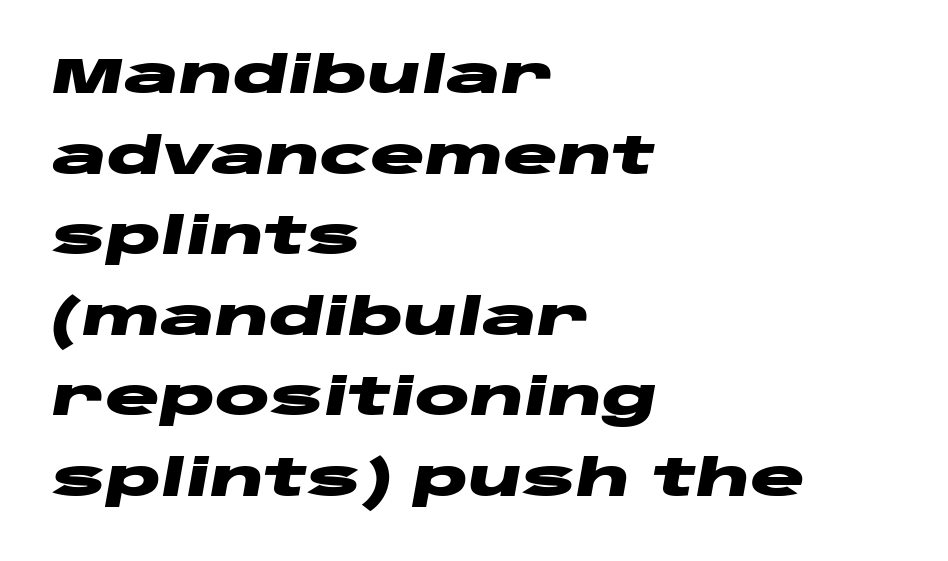
The image shows 51 px heavy, wide type, italic (leaning right); set left-aligned, normal line spacing (1.58x), normal letter spacing, not underlined; low stroke contrast and a large x-height.
